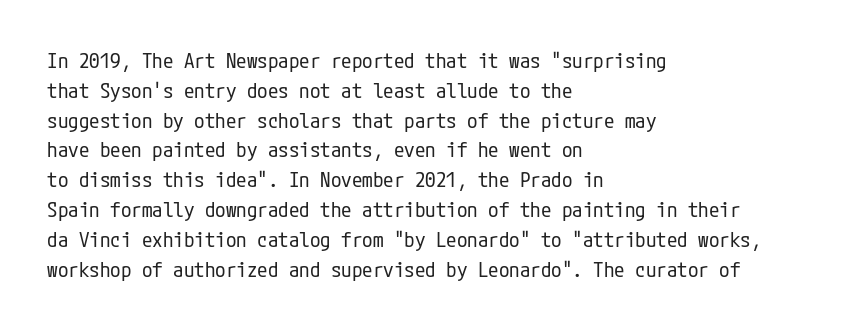
{"italic": "no", "bold": "no", "underline": "no", "align": "left", "line_spacing": "normal", "line_spacing_ratio": 1.42, "letter_spacing": "normal", "letter_spacing_em": 0.0, "glyph_px": 21}
